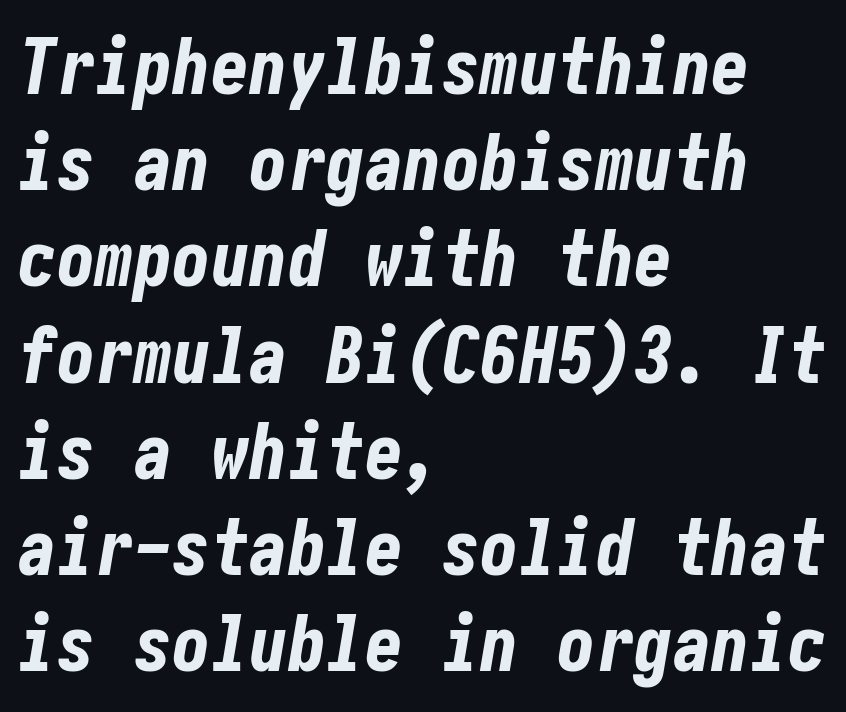
{"italic": "yes", "lean": "right", "slant_degrees": 10, "bold": "yes", "weight": "bold", "width": "condensed", "stroke_contrast": "low", "x_height": "medium", "underline": "no", "align": "left", "line_spacing": "normal", "line_spacing_ratio": 1.25, "letter_spacing": "normal", "letter_spacing_em": 0.0, "glyph_px": 77}
